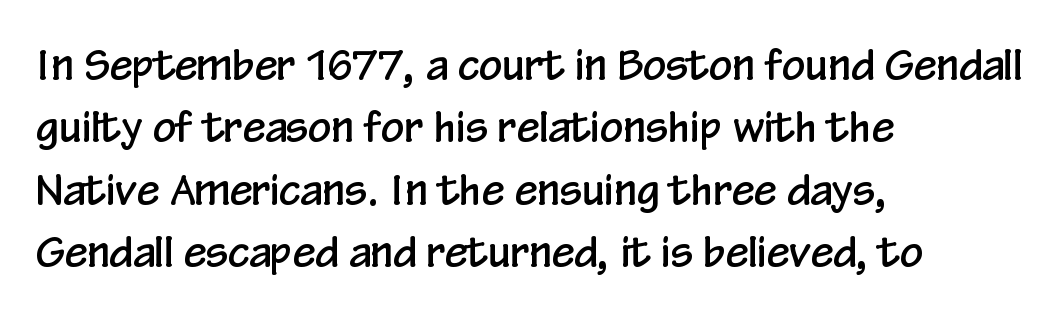
The image shows 41 px condensed sans-serif type, upright; set left-aligned, normal line spacing (1.52x), normal letter spacing, not underlined; low stroke contrast and a medium x-height.
